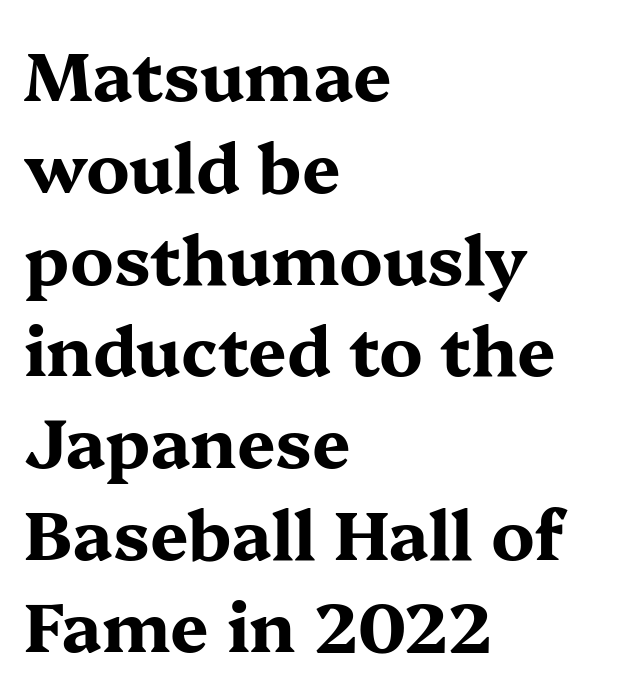
Letter spacing: default. Glance below the letters and you will spot only blank space. Alignment: flush left. The face used here is seriffed, in the tradition of book romans.
